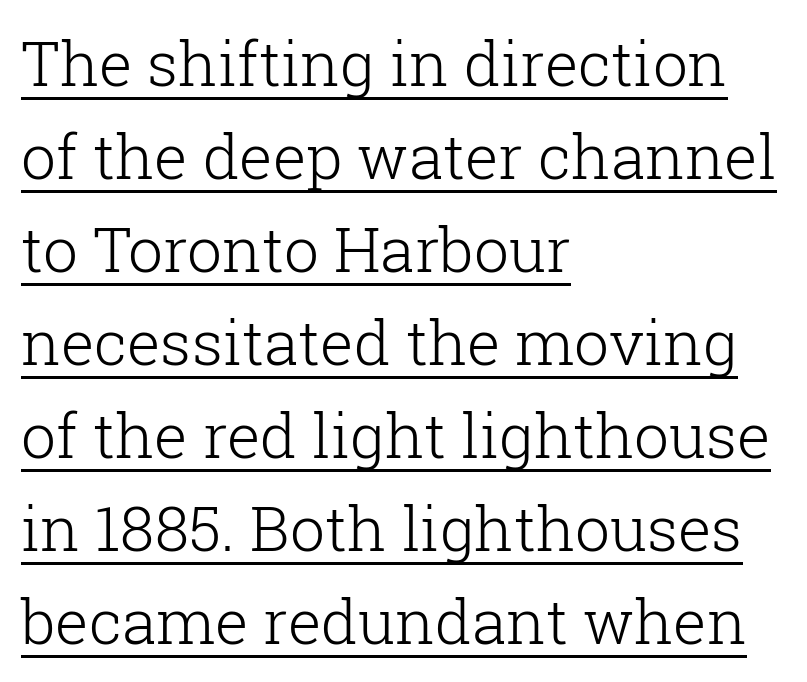
What stands out about the letter spacing? Nothing — it is the standard amount. A normal amount of white space separates one row of letters from the next. A typesetter would call this proportional, since set widths differ per character. This sample uses an upright cut, with every glyph sitting square on the baseline. The compositor pushed each line to the left boundary.
